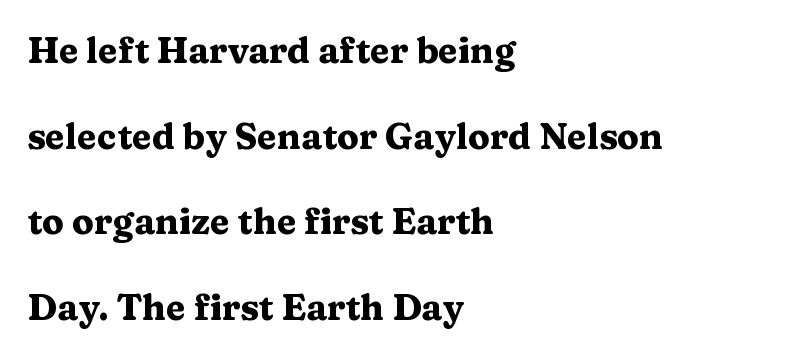
{"serif": "yes", "italic": "no", "bold": "yes", "weight": "heavy", "width": "wide", "stroke_contrast": "medium", "x_height": "medium", "monospaced": "no", "underline": "no", "align": "left", "line_spacing": "loose", "line_spacing_ratio": 2.38, "letter_spacing": "normal", "letter_spacing_em": 0.0, "glyph_px": 36}
